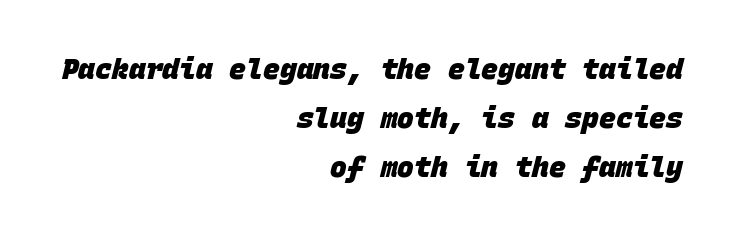
{"serif": "no", "bold": "yes", "weight": "heavy", "width": "normal", "stroke_contrast": "low", "x_height": "large", "monospaced": "yes", "underline": "no", "align": "right", "line_spacing_ratio": 1.75, "letter_spacing": "normal", "letter_spacing_em": 0.0, "glyph_px": 28}
